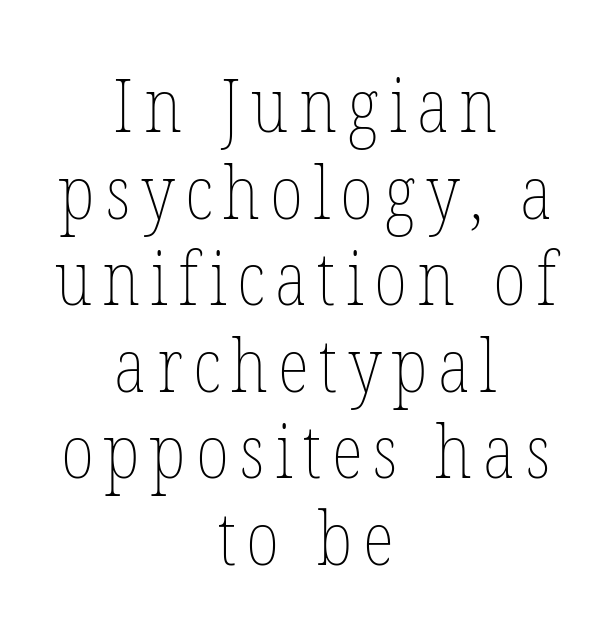
{"italic": "no", "bold": "no", "weight": "thin", "width": "condensed", "stroke_contrast": "low", "x_height": "medium", "monospaced": "no", "underline": "no", "align": "center", "line_spacing_ratio": 1.17, "glyph_px": 74}
